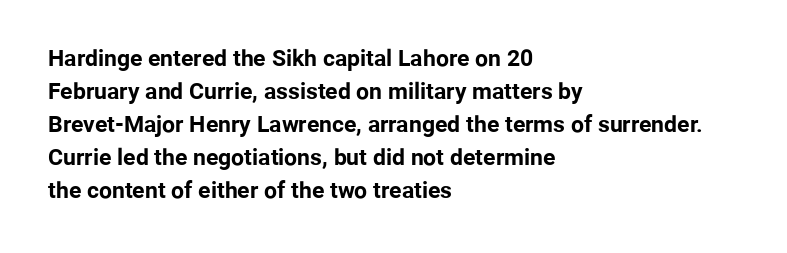
The image shows 23 px bold type, upright; set left-aligned, normal line spacing (1.44x), normal letter spacing, not underlined.
